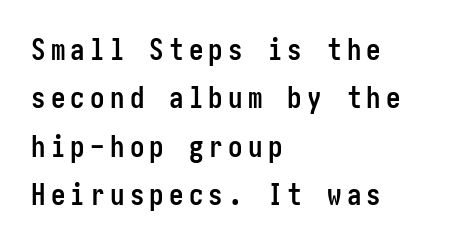
{"serif": "no", "italic": "no", "bold": "yes", "weight": "semibold", "width": "condensed", "stroke_contrast": "low", "x_height": "medium", "underline": "no", "align": "left", "line_spacing": "normal", "line_spacing_ratio": 1.67, "glyph_px": 29}
